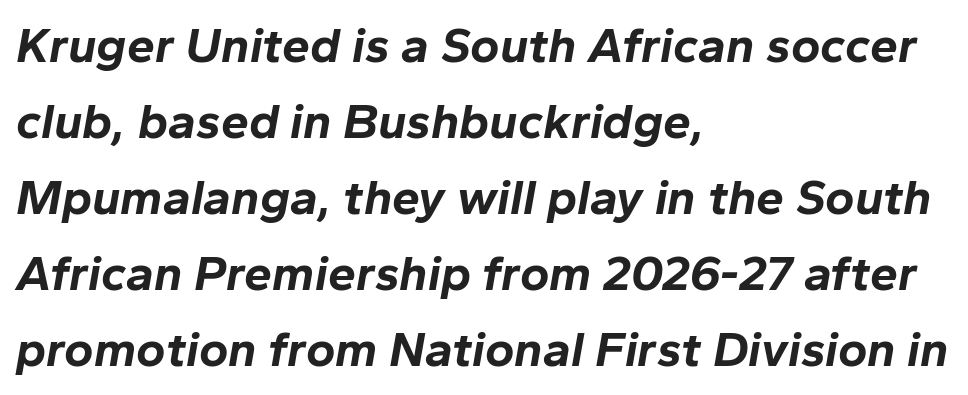
No word sits above an underline. Interline gaps are of average width in this sample. Here the designer chose a conventional face with non-uniform glyph widths. Glyph-to-glyph distance matches everyday printed text. All the whitespace from short lines collects on the right. The sample has been set heavy, in full bold.
